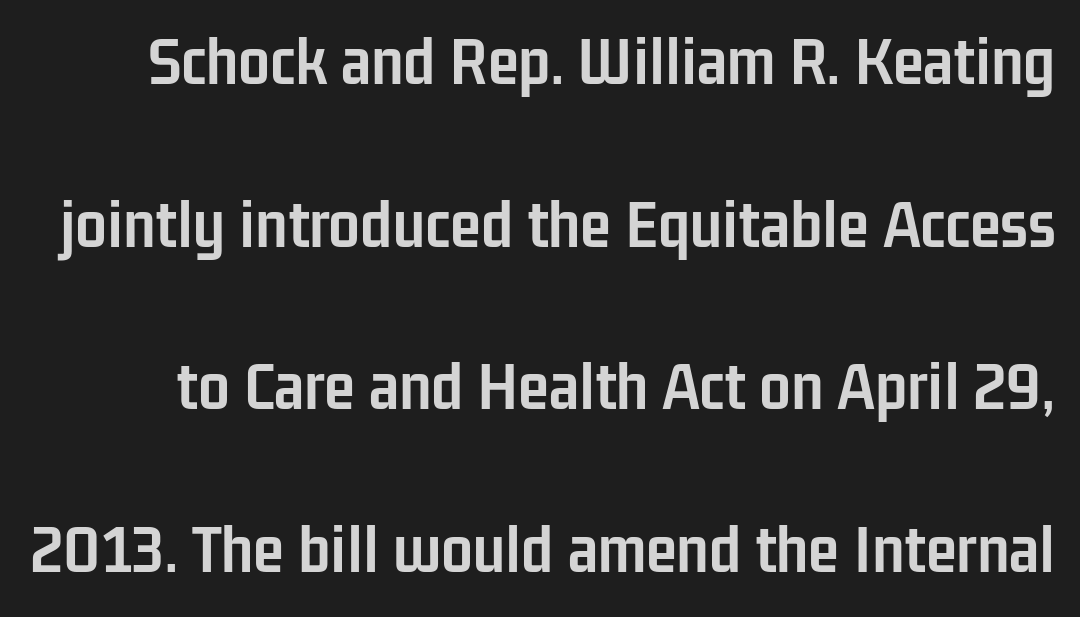
Do the letters lean? They stand straight. The space directly below the letters is spotless. Typographic density is high because the face is bold. The rendering keeps characters at their native spacing.
